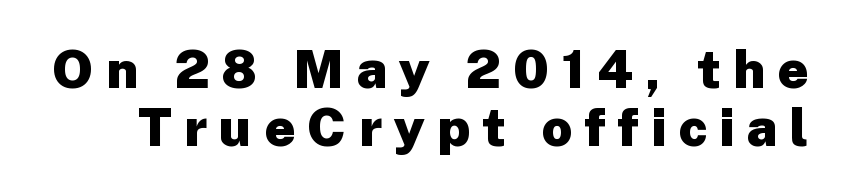
Between one letter and the next there's a generous, obvious gap. Underlining? Definitely not there. Vertically, the passage feels compressed, each row crowding the next. The typography opts for an upright posture over an oblique one. Nope, no serifs anywhere on these letters. A dark, heavy texture on the line: the type is bold.
